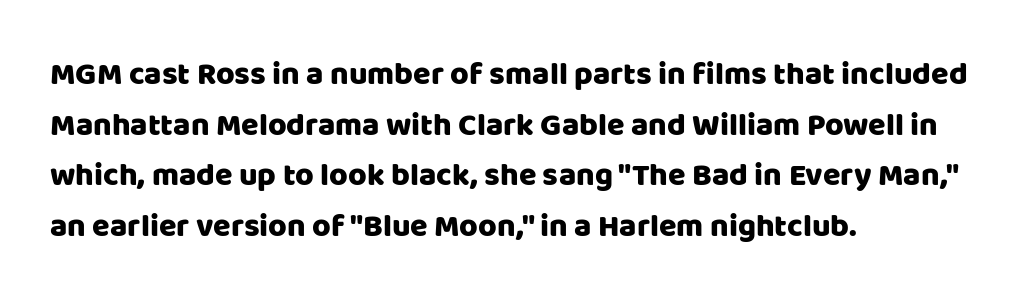
The image shows 32 px sans-serif type, upright; set left-aligned, normal line spacing (1.58x), normal letter spacing, not underlined; low stroke contrast and a large x-height.
